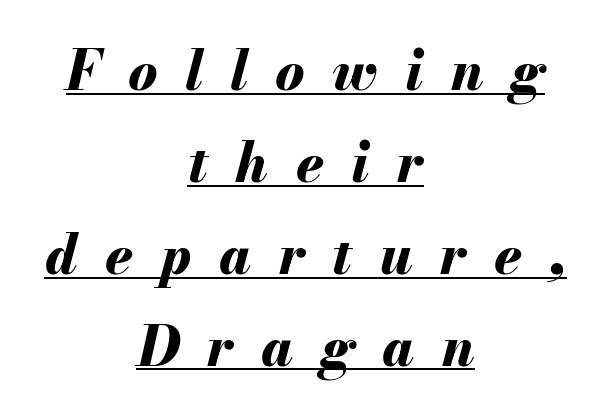
{"italic": "yes", "lean": "right", "slant_degrees": 13, "bold": "yes", "weight": "bold", "width": "normal", "stroke_contrast": "medium", "x_height": "small", "monospaced": "no", "underline": "yes", "align": "center", "line_spacing": "normal", "line_spacing_ratio": 1.67, "letter_spacing": "wide", "letter_spacing_em": 0.5, "glyph_px": 55}
